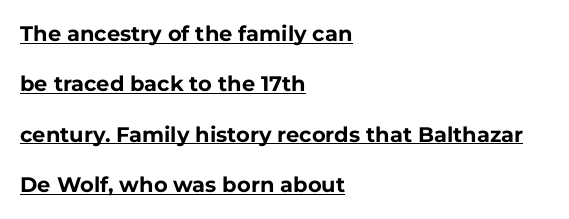
If you drew a ruler down the left edge, every line would touch it. The type is set solid horizontally, with unmodified tracking. Look at the stroke-to-counter ratio: heavy, a bold. This sample uses an upright cut, with every glyph sitting square on the baseline. Each line of the rendering has a horizontal stroke beneath the glyphs.
